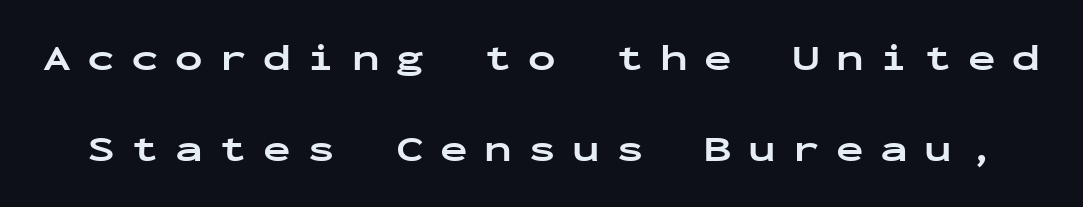
{"serif": "no", "italic": "no", "bold": "yes", "weight": "bold", "width": "wide", "stroke_contrast": "low", "x_height": "medium", "monospaced": "yes", "underline": "no", "line_spacing": "loose", "line_spacing_ratio": 2.45, "letter_spacing": "wide", "letter_spacing_em": 0.44, "glyph_px": 37}
